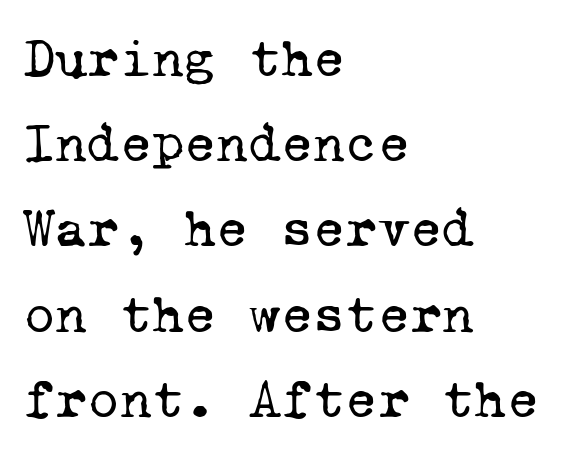
{"serif": "yes", "bold": "no", "weight": "regular", "width": "normal", "stroke_contrast": "low", "x_height": "medium", "monospaced": "yes", "underline": "no", "align": "left", "line_spacing": "normal", "line_spacing_ratio": 1.55, "letter_spacing": "normal", "letter_spacing_em": 0.0, "glyph_px": 55}
